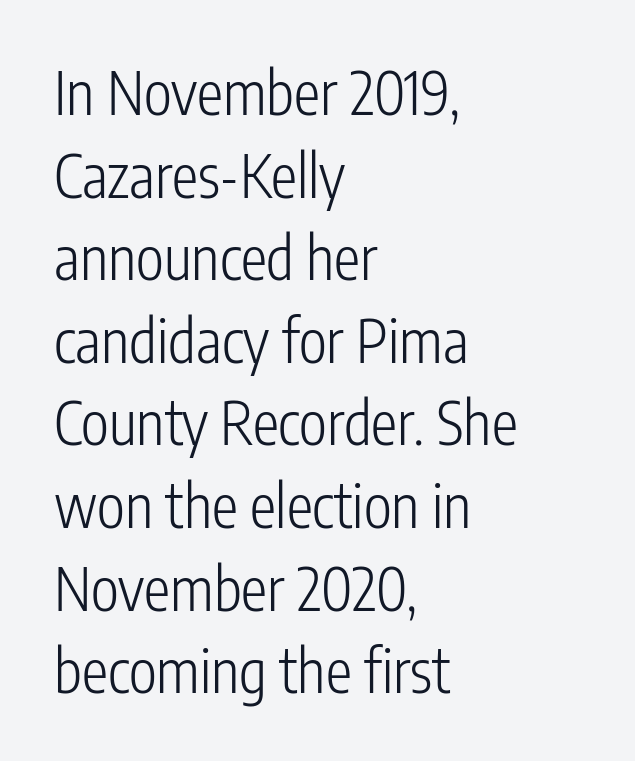
The image shows 59 px light, condensed sans-serif type, upright; set left-aligned, normal line spacing (1.4x), normal letter spacing, not underlined; low stroke contrast and a medium x-height.
